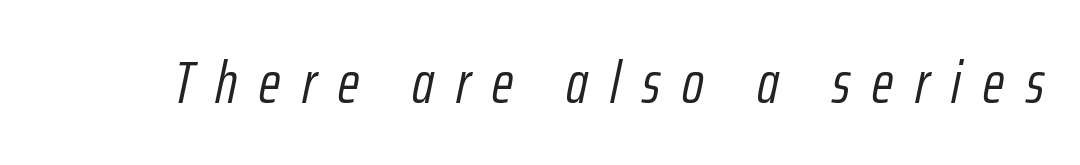
Is the stroke heavy? The answer is a plain regular-or-lighter. Posture: slanted. Spacing verdict: proportional, widths tailored to each character. This sample uses expanded letter spacing, leaving extra air between glyphs. The glyphs are unaccompanied by any horizontal stroke below them.
